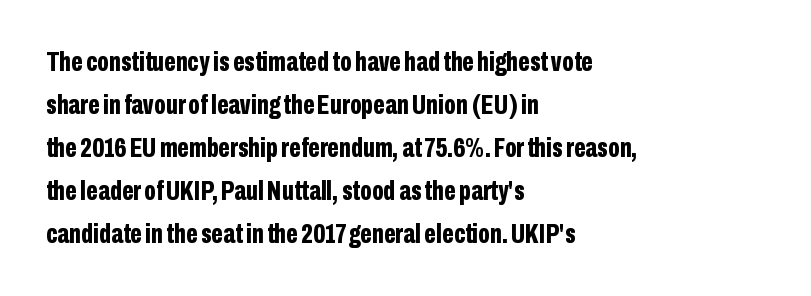
The image shows 28 px bold, condensed sans-serif type, upright; set left-aligned, normal line spacing (1.54x), normal letter spacing, not underlined; low stroke contrast and a medium x-height.
